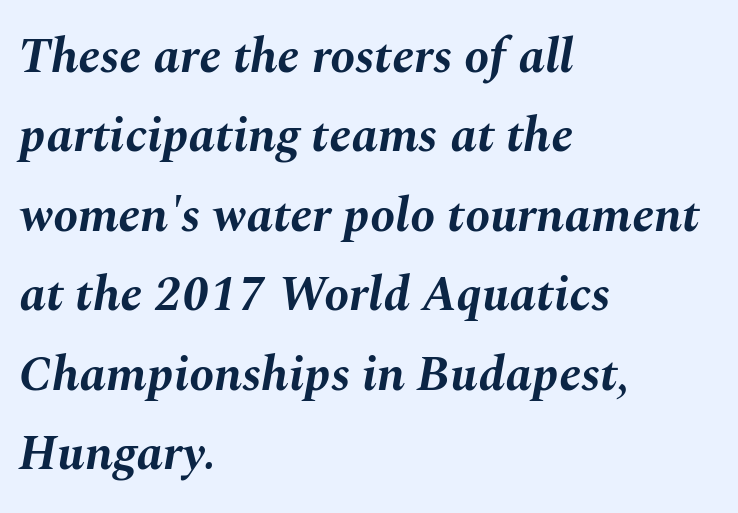
The image shows 50 px bold type, italic (leaning right); set left-aligned, normal line spacing (1.59x), normal letter spacing, not underlined; medium stroke contrast and a medium x-height.
